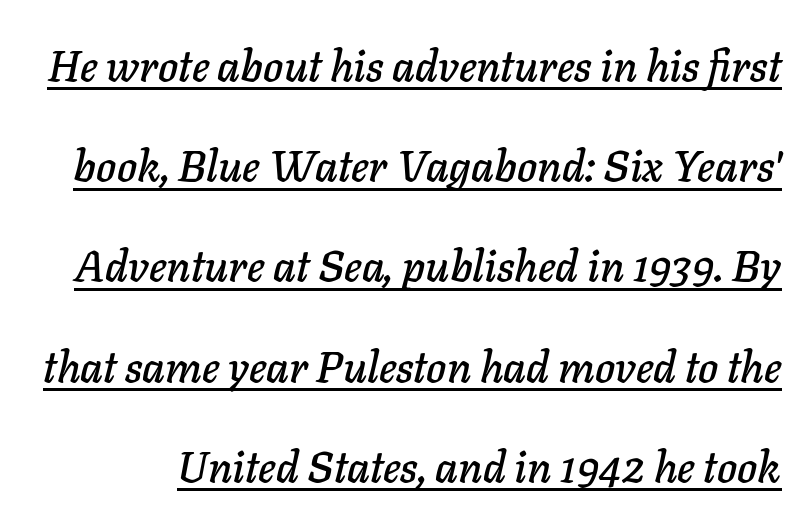
Emphasis is given by a line drawn under the lettering. The vertical gap from one line to the next is large. Nobody touched the tracking dial on this one. Varying glyph widths throughout — classic text-font behaviour. Is the type slanted? Yes — the strokes lean at a clear angle.
